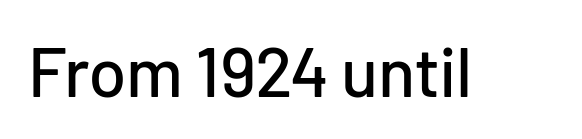
Q: Is the text italic (slanted)? A: No, it is upright.
Q: Is the typeface a serif or a sans-serif typeface? A: Sans-serif.
Q: Is the text underlined? A: No.
Q: Is the spacing between letters normal or unusually wide? A: Normal.
Q: Width (condensed, normal, or wide)? A: Normal.
Q: Stroke contrast? A: Low.
Q: x-height? A: Medium.
Q: Monospaced? A: No.
